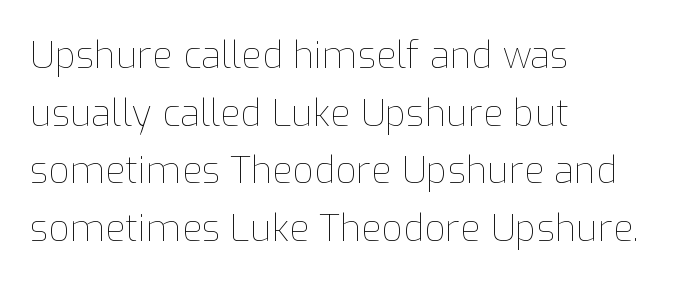
{"italic": "no", "bold": "no", "weight": "thin", "width": "normal", "stroke_contrast": "low", "x_height": "medium", "monospaced": "no", "underline": "no", "align": "left", "line_spacing": "normal", "line_spacing_ratio": 1.56, "letter_spacing": "normal", "letter_spacing_em": 0.0, "glyph_px": 37}
